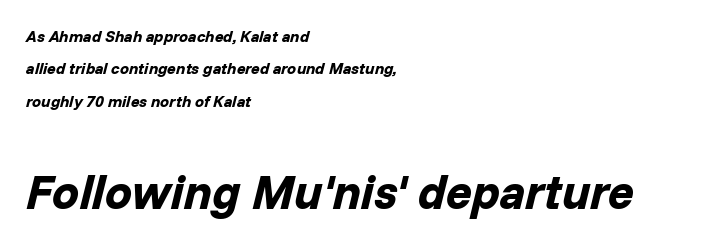
The image shows 48 px bold type, italic (leaning right); set left-aligned, loose line spacing (2.02x), normal letter spacing, not underlined; the second (bottom) block is 3.0x larger; low stroke contrast and a medium x-height.
